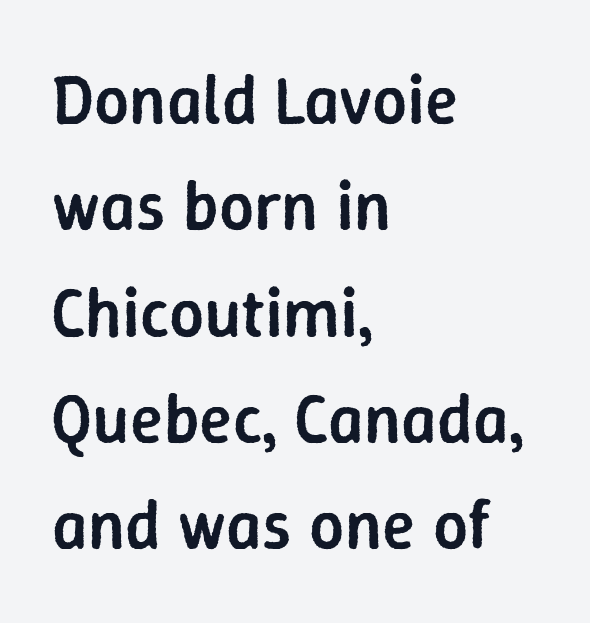
Q: Is the text bold? A: Semi-bold.
Q: Is the text italic (slanted)? A: No, it is upright.
Q: Is the typeface a serif or a sans-serif typeface? A: Sans-serif.
Q: Is the text underlined? A: No.
Q: How is the paragraph aligned? A: Left-aligned.
Q: Is the spacing between letters normal or unusually wide? A: Normal.
Q: Is the spacing between lines tight, normal or loose? A: Normal.
Q: Width (condensed, normal, or wide)? A: Normal.
Q: Stroke contrast? A: Low.
Q: x-height? A: Medium.
Q: Monospaced? A: No.
